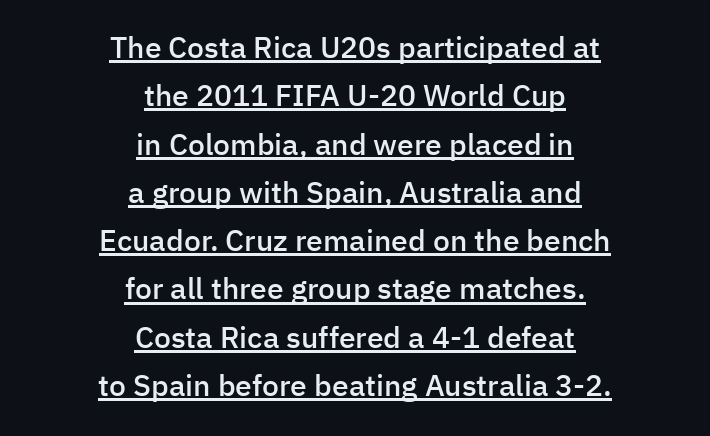
{"serif": "no", "italic": "no", "bold": "semi", "weight": "semibold", "width": "normal", "stroke_contrast": "low", "x_height": "medium", "monospaced": "no", "underline": "yes", "align": "center", "line_spacing": "normal", "line_spacing_ratio": 1.61, "letter_spacing": "normal", "letter_spacing_em": 0.0, "glyph_px": 30}
